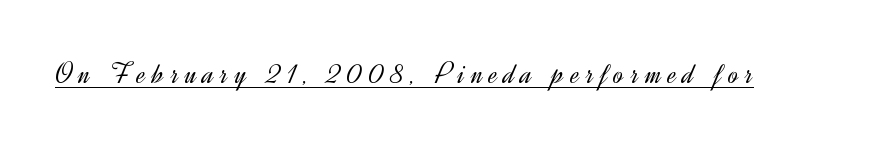
{"serif": "no", "bold": "no", "weight": "light", "width": "normal", "x_height": "small", "monospaced": "no", "underline": "yes", "letter_spacing": "wide", "letter_spacing_em": 0.21, "glyph_px": 31}
